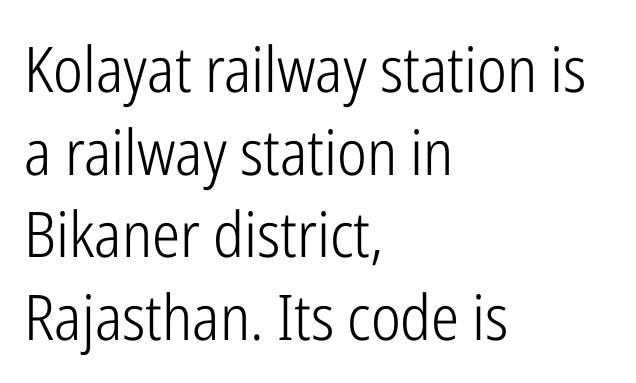
The image shows 63 px light, condensed sans-serif type, upright; set left-aligned, normal line spacing (1.31x), normal letter spacing, not underlined; low stroke contrast and a medium x-height.
